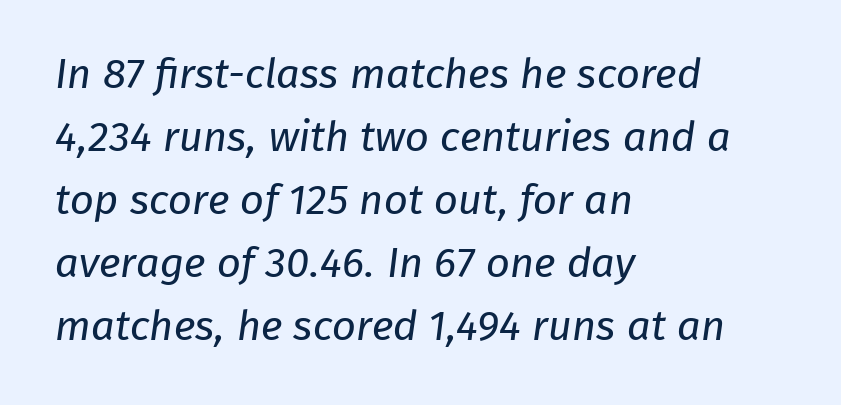
Stems and bowls with no extra thickness — not bold. Tracking value appears to be zero — textbook default spacing. Short and long lines alike share a common starting point at left. Do the characters align in a grid? No, the font is proportional.
